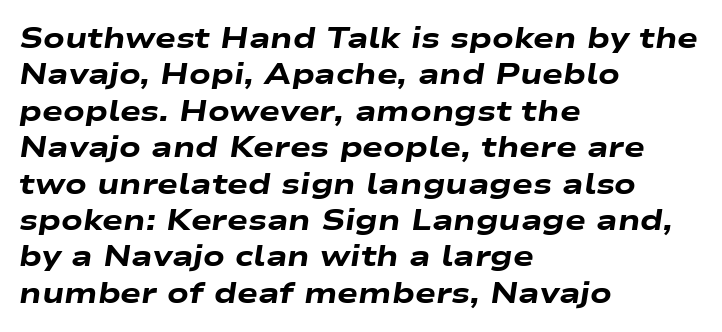
The image shows 28 px heavy, wide type, italic (leaning right); set left-aligned, normal line spacing (1.3x), normal letter spacing, not underlined; low stroke contrast and a medium x-height.
